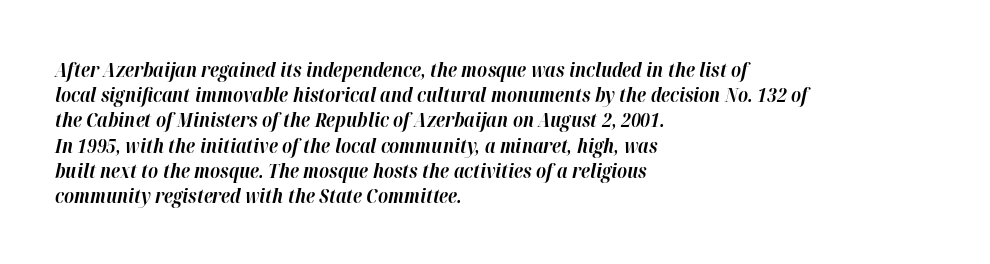
{"italic": "yes", "lean": "right", "slant_degrees": 12, "bold": "yes", "underline": "no", "align": "left", "line_spacing": "normal", "line_spacing_ratio": 1.26, "letter_spacing": "normal", "letter_spacing_em": 0.0, "glyph_px": 20}
